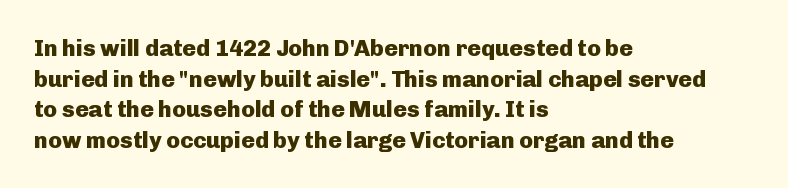
The image shows 23 px bold type, upright; set left-aligned, normal line spacing (1.33x), normal letter spacing, not underlined.
